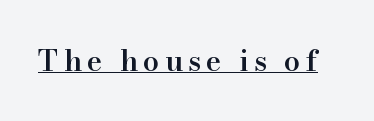
The image shows 29 px semibold serif type, upright; set underlined; high stroke contrast and a small x-height.
